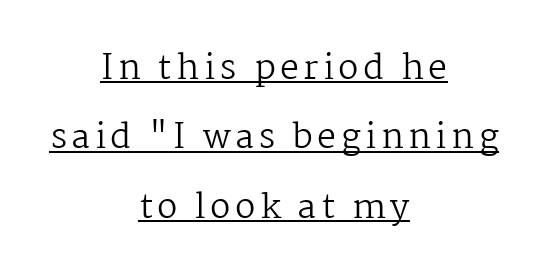
{"serif": "yes", "italic": "no", "bold": "no", "weight": "regular", "width": "normal", "stroke_contrast": "medium", "x_height": "medium", "monospaced": "no", "underline": "yes", "align": "center", "line_spacing": "loose", "line_spacing_ratio": 2.04, "glyph_px": 34}
